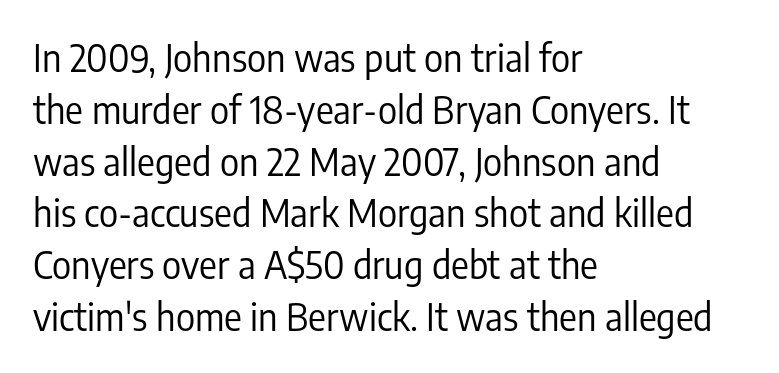
The line texture is even and compact thanks to regular tracking. Notice how the stems are strictly vertical — no italics here. Which margin do the lines hug? The left one — the right edge is uneven. These glyphs show unthickened strokes, regular width or finer. The rendering uses natural spacing where letterforms have individual widths.
